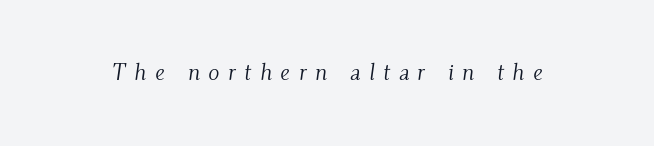
Designer's note — italics engaged. The gaps between neighbouring characters are conspicuously large. No heavy texture on the line: the type isn't bold. The foot of each line stays bare and open.
